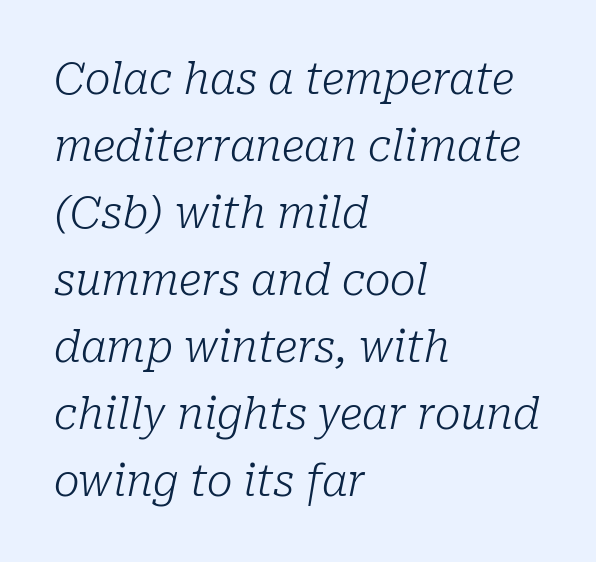
Proportional: the letters do not fall into vertical columns. Students, observe: this is what conventionally led text looks like. Only glyphs here, with clear space below each row. Type style note: has serifs.
